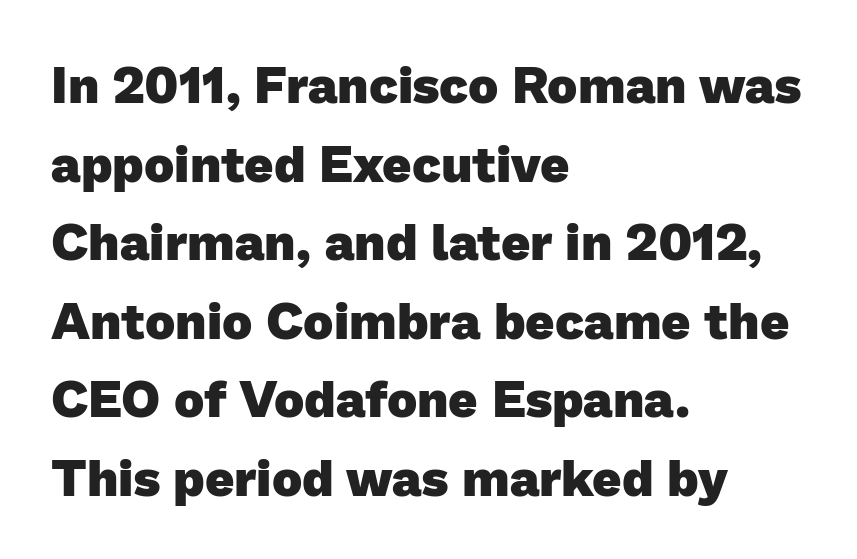
The image shows 51 px heavy sans-serif type; set left-aligned, normal line spacing (1.54x), normal letter spacing, not underlined; low stroke contrast and a medium x-height.
